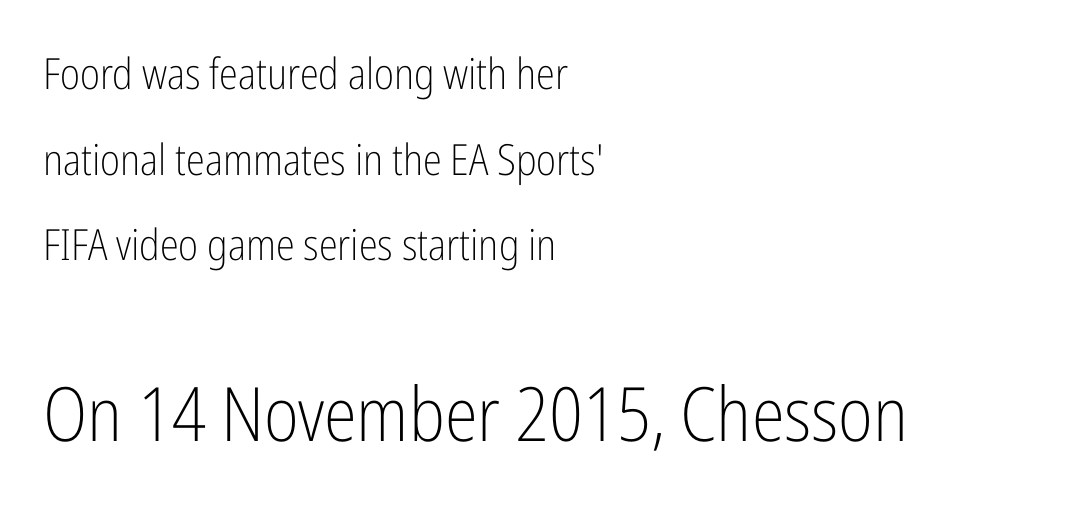
{"serif": "no", "italic": "no", "bold": "no", "weight": "light", "width": "condensed", "stroke_contrast": "low", "x_height": "medium", "monospaced": "no", "underline": "no", "align": "left", "line_spacing": "loose", "line_spacing_ratio": 1.99, "letter_spacing": "normal", "letter_spacing_em": 0.0, "larger_block": "second", "size_ratio": 1.74, "glyph_px": 75}
